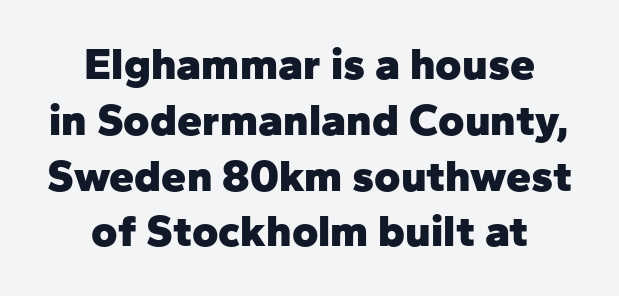
{"serif": "no", "italic": "no", "bold": "yes", "weight": "heavy", "width": "normal", "stroke_contrast": "low", "x_height": "medium", "monospaced": "no", "underline": "no", "align": "center", "line_spacing_ratio": 1.24, "letter_spacing": "normal", "letter_spacing_em": 0.0, "glyph_px": 45}
